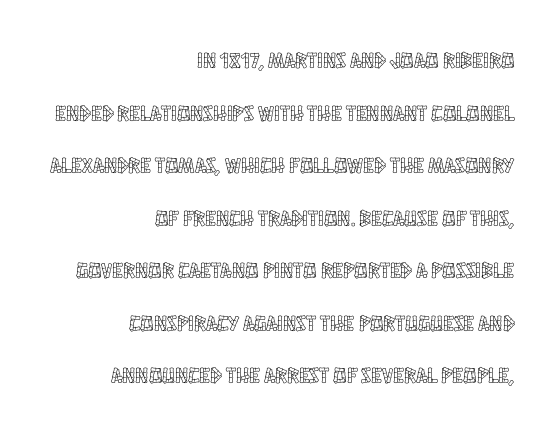
The image shows 22 px text type, upright; set right-aligned, loose line spacing (2.39x), normal letter spacing, not underlined.
